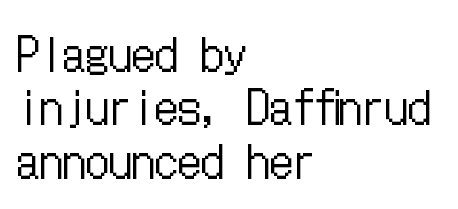
The image shows 46 px regular-weight, condensed type, upright; set left-aligned, line spacing 1.16x, normal letter spacing, not underlined; low stroke contrast and a medium x-height.
